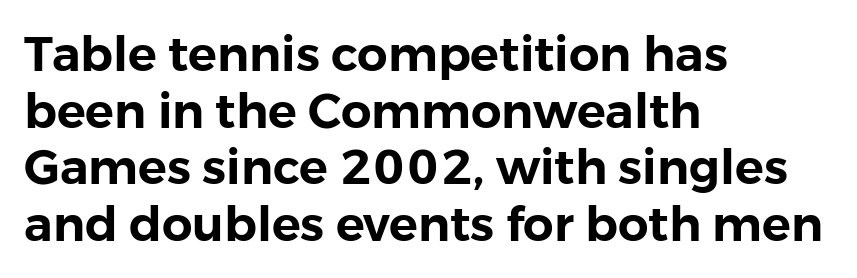
The image shows 48 px sans-serif type, upright; set left-aligned, line spacing 1.18x, normal letter spacing, not underlined; low stroke contrast and a medium x-height.
